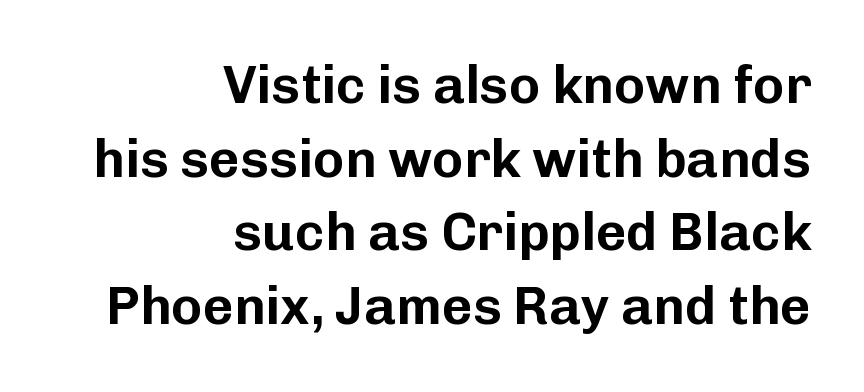
Q: Is the text italic (slanted)? A: No, it is upright.
Q: Is the typeface a serif or a sans-serif typeface? A: Sans-serif.
Q: Is the text underlined? A: No.
Q: How is the paragraph aligned? A: Right-aligned.
Q: Is the spacing between letters normal or unusually wide? A: Normal.
Q: Is the spacing between lines tight, normal or loose? A: Normal.
Q: Width (condensed, normal, or wide)? A: Normal.
Q: Stroke contrast? A: Low.
Q: x-height? A: Medium.
Q: Monospaced? A: No.
